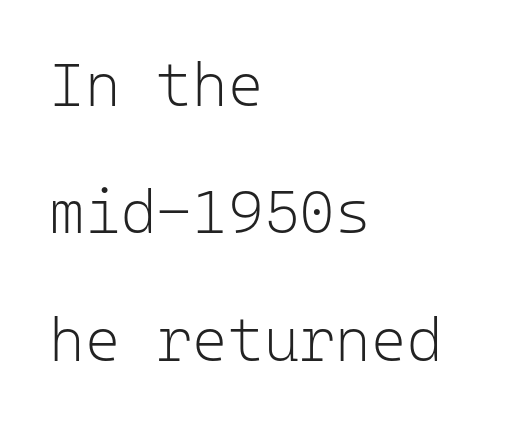
{"serif": "no", "italic": "no", "bold": "no", "weight": "light", "width": "normal", "stroke_contrast": "low", "x_height": "medium", "monospaced": "yes", "underline": "no", "align": "left", "line_spacing": "loose", "line_spacing_ratio": 2.09, "letter_spacing": "normal", "letter_spacing_em": 0.0, "glyph_px": 61}
